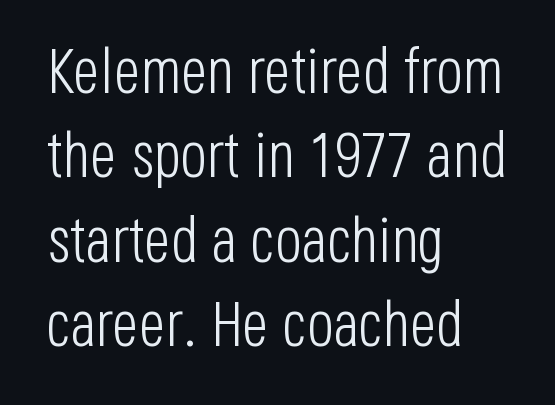
The image shows 63 px light, condensed sans-serif type, upright; set left-aligned, normal line spacing (1.34x), normal letter spacing, not underlined; low stroke contrast and a large x-height.
